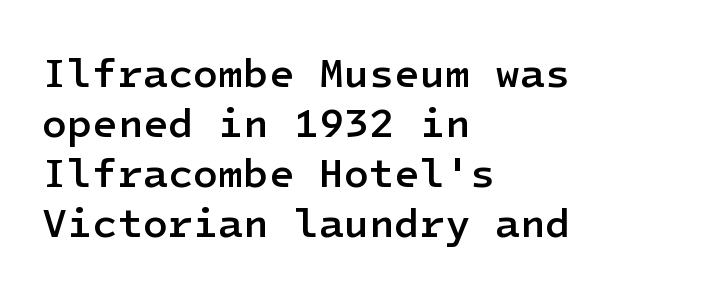
Quick note: underline off. A fair bit of extra ink — the face is semibold, not bold. You could call the tracking neutral — neither tight nor loose. Vertical strokes here are truly vertical. The typesetter chose a ragged-right arrangement here. The designer went with a sans here, leaving each stem footless.
